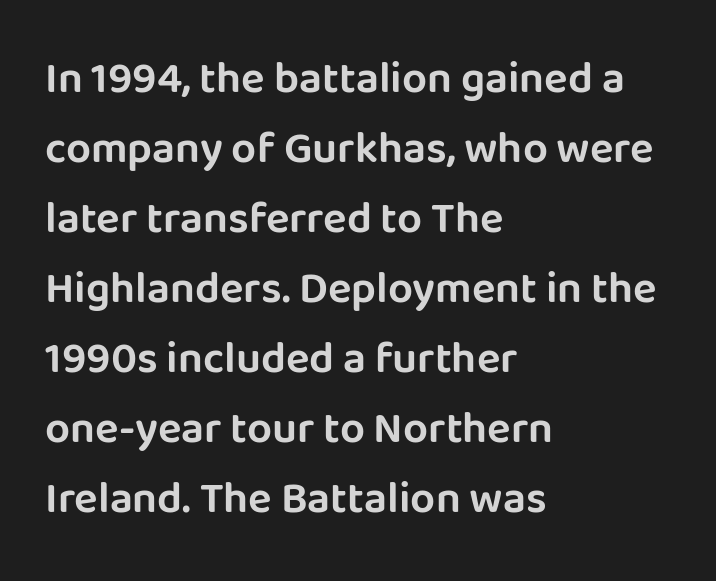
{"serif": "no", "italic": "no", "width": "normal", "stroke_contrast": "low", "x_height": "large", "monospaced": "no", "underline": "no", "align": "left", "line_spacing": "normal", "line_spacing_ratio": 1.59, "letter_spacing": "normal", "letter_spacing_em": 0.0, "glyph_px": 44}
